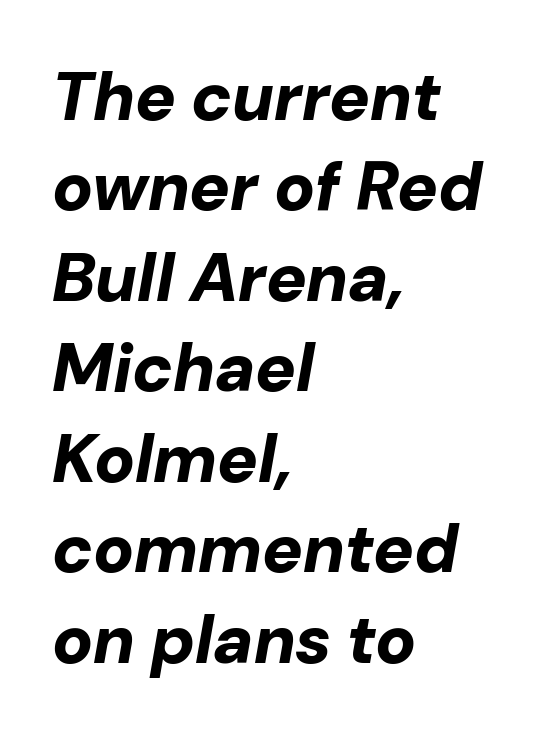
The image shows 68 px bold type, italic (leaning right); set left-aligned, normal line spacing (1.33x), normal letter spacing, not underlined; low stroke contrast and a medium x-height.
